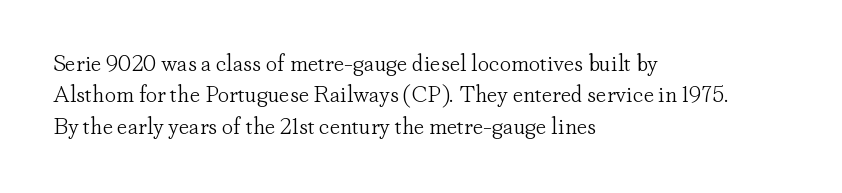
One glance says typical: line gaps are just what's usual. What stands out about the letter spacing? Nothing — it is the standard amount. This reads as an unemphasized weight, regular at the heaviest. The text block is weighted toward the left margin, trailing off unevenly rightward. Descender tails drop into unmarked territory. The specimen reads as upright at a glance.
